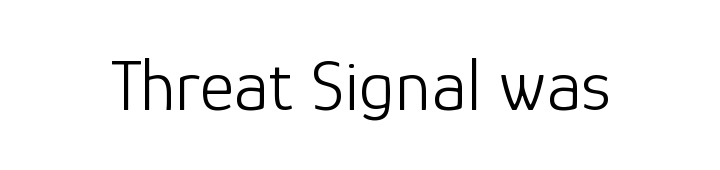
{"serif": "no", "italic": "no", "bold": "no", "weight": "light", "width": "normal", "stroke_contrast": "low", "x_height": "medium", "monospaced": "no", "underline": "no", "letter_spacing": "normal", "letter_spacing_em": 0.0, "glyph_px": 74}
